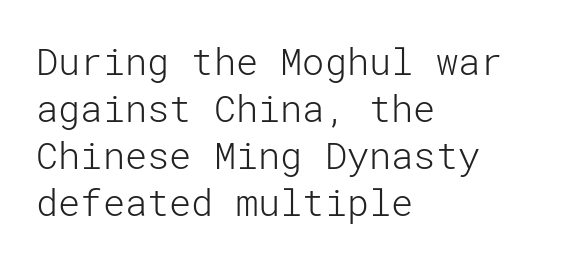
The image shows 37 px light sans-serif type, upright; set left-aligned, normal line spacing (1.27x), normal letter spacing, not underlined; low stroke contrast and a medium x-height.
